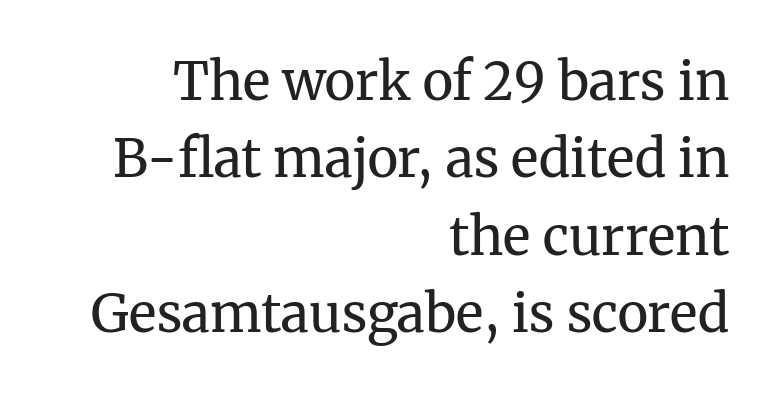
Q: Is the text bold? A: No.
Q: Is the text italic (slanted)? A: No, it is upright.
Q: Is the typeface a serif or a sans-serif typeface? A: Serif.
Q: Is the text underlined? A: No.
Q: How is the paragraph aligned? A: Right-aligned.
Q: Is the spacing between letters normal or unusually wide? A: Normal.
Q: Is the spacing between lines tight, normal or loose? A: Normal.
Q: Width (condensed, normal, or wide)? A: Normal.
Q: Stroke contrast? A: Medium.
Q: x-height? A: Medium.
Q: Monospaced? A: No.
